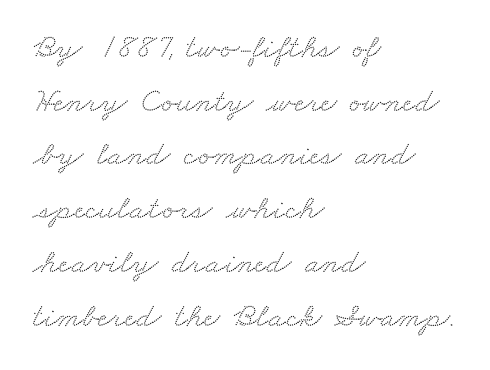
Q: Is the typeface a serif or a sans-serif typeface? A: Serif.
Q: Is the text underlined? A: No.
Q: How is the paragraph aligned? A: Left-aligned.
Q: Is the spacing between letters normal or unusually wide? A: Normal.
Q: Is the spacing between lines tight, normal or loose? A: Normal.
Q: Width (condensed, normal, or wide)? A: Wide.
Q: Stroke contrast? A: Medium.
Q: x-height? A: Small.
Q: Monospaced? A: No.
